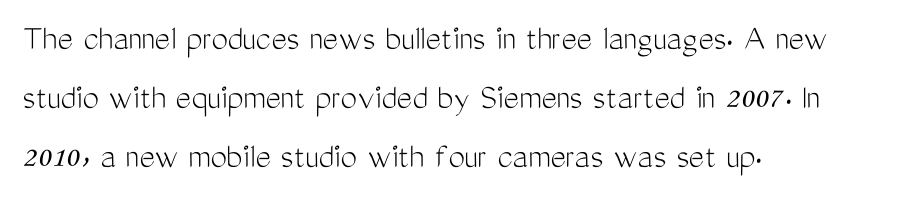
The image shows 37 px light, condensed sans-serif type, upright; set left-aligned, normal line spacing (1.6x), normal letter spacing, not underlined; medium stroke contrast and a medium x-height.
